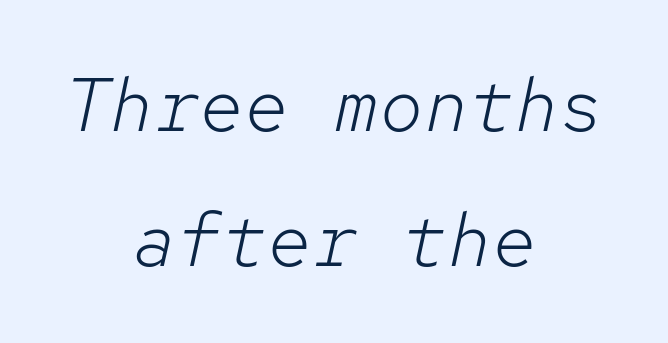
Spacing between characters is what you'd get straight out of the box. The lines are quadded center. This reads as an unemphasized weight, regular at the heaviest. Quick note: underline off. Is this a fixed-width face? Yes — each glyph sits in an identical cell.
